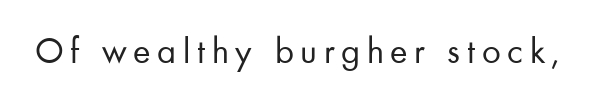
The image shows 37 px regular-weight sans-serif type, upright; set not underlined; low stroke contrast and a small x-height.
